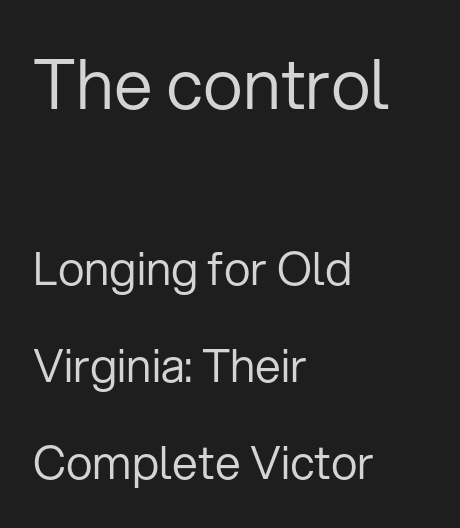
The image shows 69 px regular-weight sans-serif type, upright; set left-aligned, loose line spacing (2.11x), normal letter spacing, not underlined; the first (top) block is 1.5x larger; low stroke contrast and a medium x-height.
